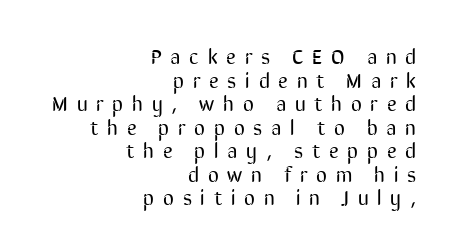
The baseline area is clear. No heavy texture on the line: the type isn't bold. Loose tracking; the words dissolve into strings of separated letters. Posture: vertical. The typesetter chose a ragged-left arrangement here.
